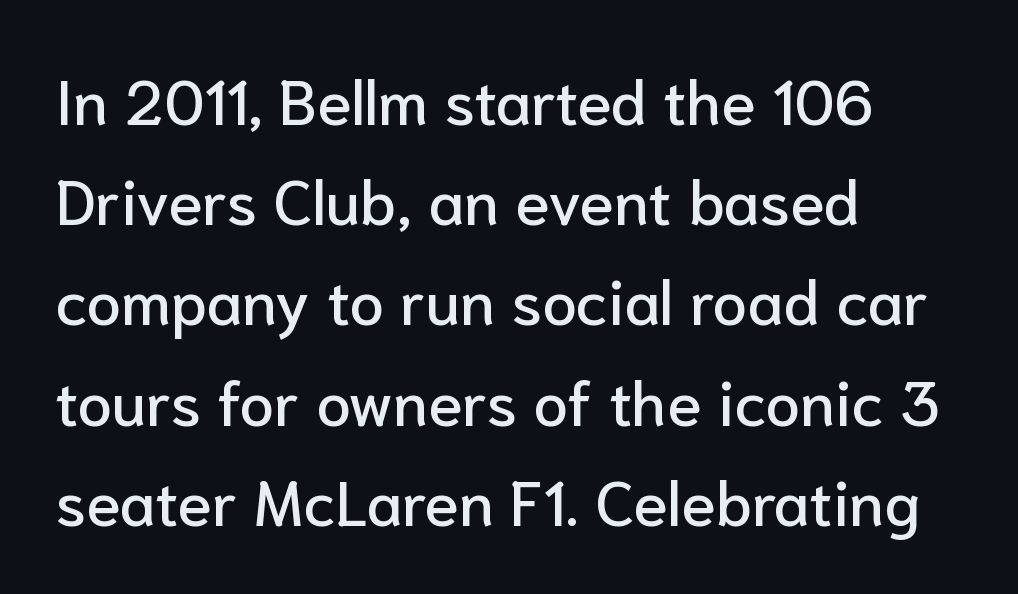
Q: Is the text italic (slanted)? A: No, it is upright.
Q: Is the typeface a serif or a sans-serif typeface? A: Sans-serif.
Q: Is the text underlined? A: No.
Q: How is the paragraph aligned? A: Left-aligned.
Q: Is the spacing between letters normal or unusually wide? A: Normal.
Q: Is the spacing between lines tight, normal or loose? A: Normal.
Q: Width (condensed, normal, or wide)? A: Normal.
Q: Stroke contrast? A: Low.
Q: x-height? A: Medium.
Q: Monospaced? A: No.
